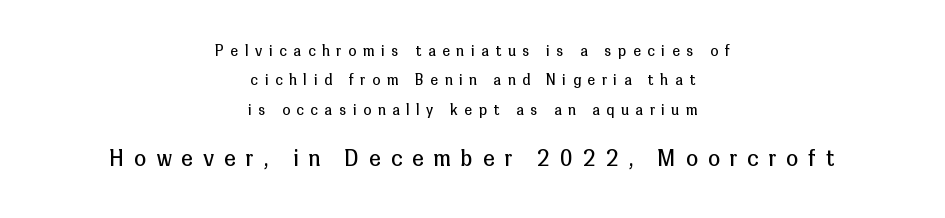
{"italic": "no", "bold": "no", "underline": "no", "align": "center", "line_spacing": "loose", "line_spacing_ratio": 2.1, "letter_spacing": "wide", "letter_spacing_em": 0.49, "larger_block": "second", "size_ratio": 1.5, "glyph_px": 21}
